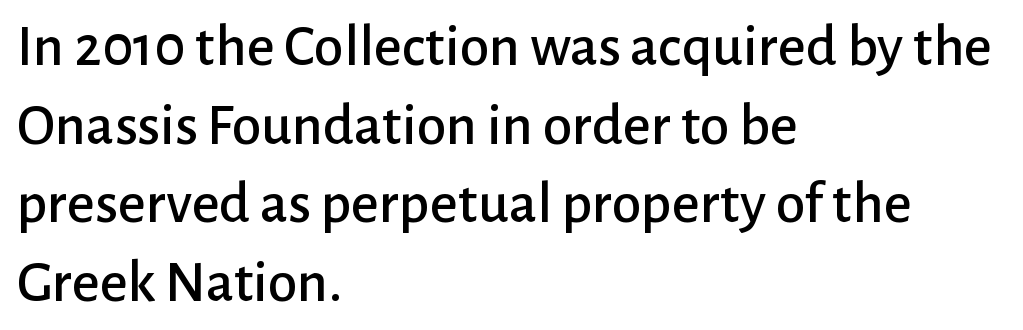
The image shows 60 px sans-serif type, upright; set left-aligned, normal line spacing (1.31x), normal letter spacing, not underlined; low stroke contrast and a medium x-height.
